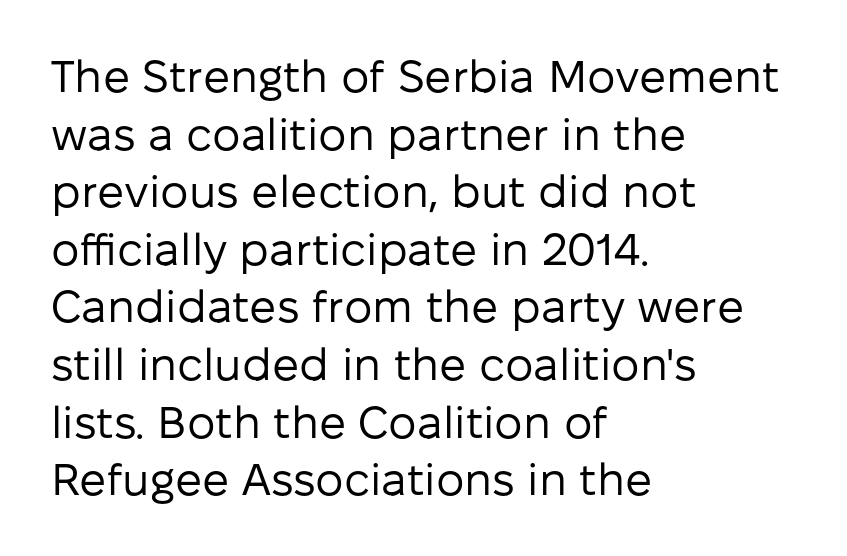
The image shows 45 px regular-weight sans-serif type, upright; set left-aligned, normal line spacing (1.28x), normal letter spacing, not underlined; low stroke contrast and a medium x-height.
